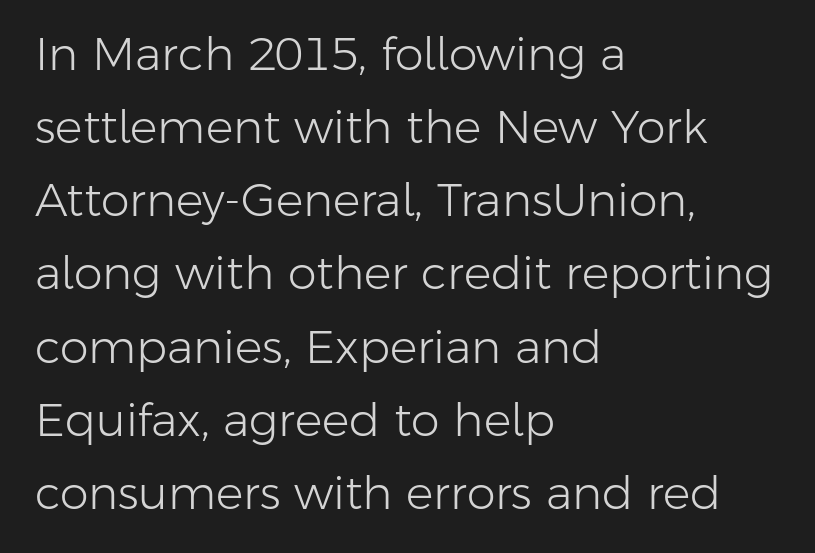
The image shows 46 px light sans-serif type, upright; set left-aligned, normal line spacing (1.59x), normal letter spacing, not underlined; low stroke contrast and a medium x-height.
